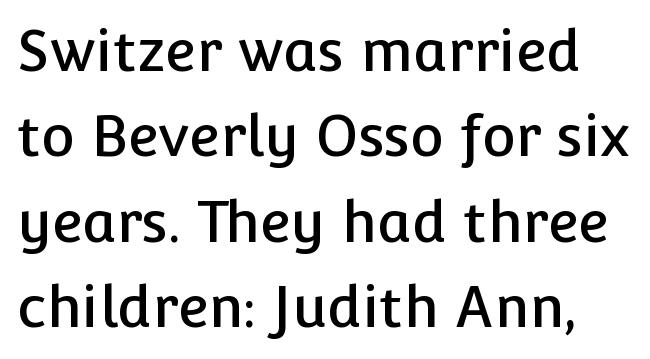
The image shows 57 px sans-serif type, upright; set normal line spacing (1.5x), normal letter spacing, not underlined; low stroke contrast and a medium x-height.
